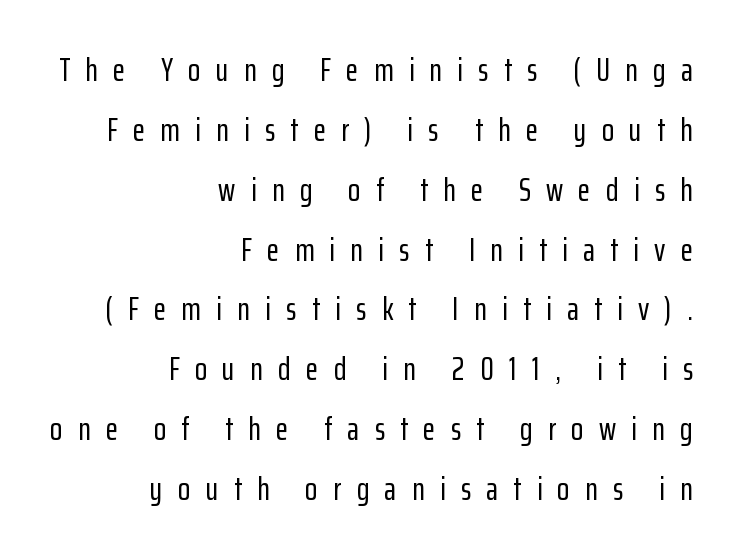
The image shows 32 px condensed sans-serif type, upright; set right-aligned, line spacing 1.87x, unusually wide letter spacing (+0.48 em), not underlined; low stroke contrast and a medium x-height.
